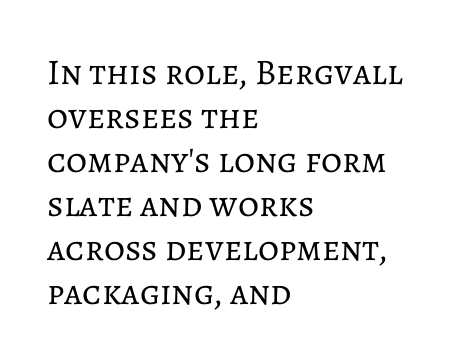
The image shows 36 px regular-weight type, upright; set left-aligned, line spacing 1.22x, normal letter spacing, not underlined; low stroke contrast and a medium x-height.
